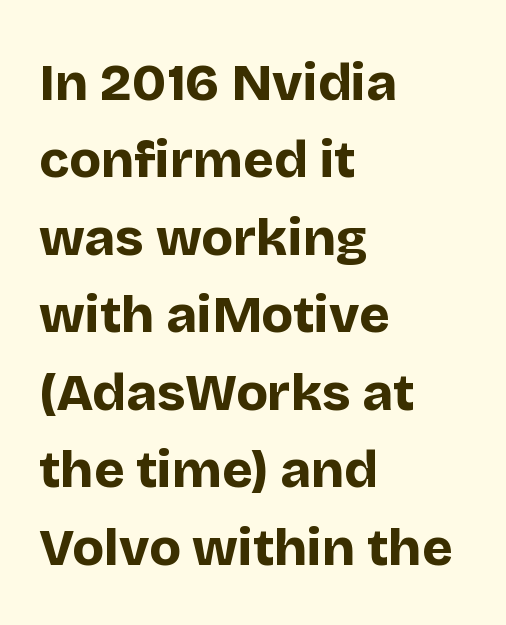
{"serif": "no", "italic": "no", "bold": "yes", "weight": "bold", "width": "normal", "stroke_contrast": "low", "x_height": "large", "monospaced": "no", "underline": "no", "align": "left", "line_spacing": "normal", "line_spacing_ratio": 1.49, "letter_spacing": "normal", "letter_spacing_em": 0.0, "glyph_px": 52}
